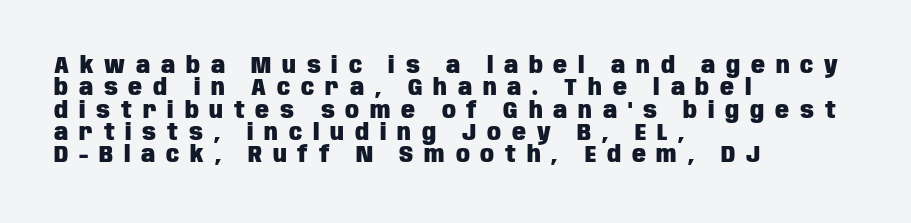
Q: Is the text bold? A: Yes.
Q: Is the text italic (slanted)? A: No, it is upright.
Q: Is the text underlined? A: No.
Q: How is the paragraph aligned? A: Left-aligned.
Q: Is the spacing between letters normal or unusually wide? A: Unusually wide.
Q: Is the spacing between lines tight, normal or loose? A: Tight.
